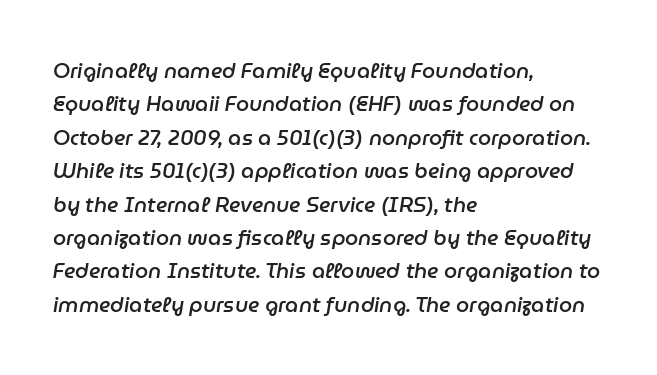
{"italic": "yes", "lean": "right", "slant_degrees": 9, "bold": "semi", "underline": "no", "align": "left", "line_spacing": "normal", "line_spacing_ratio": 1.59, "letter_spacing": "normal", "letter_spacing_em": 0.0, "glyph_px": 21}
